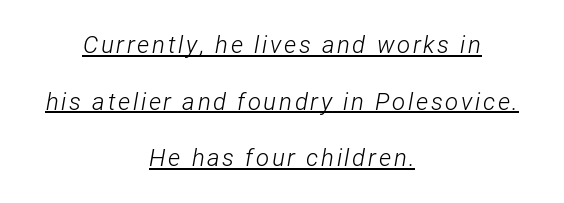
{"italic": "yes", "lean": "right", "slant_degrees": 12, "bold": "no", "underline": "yes", "align": "center", "line_spacing": "loose", "line_spacing_ratio": 2.36, "glyph_px": 24}
